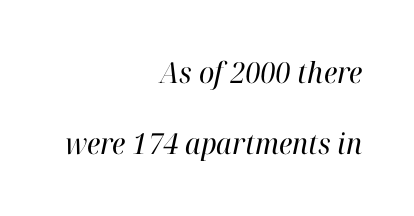
Q: Is the text bold? A: No.
Q: Is the text italic (slanted)? A: Yes, it leans right by about 12 degrees.
Q: Is the typeface a serif or a sans-serif typeface? A: Serif.
Q: Is the text underlined? A: No.
Q: How is the paragraph aligned? A: Right-aligned.
Q: Is the spacing between letters normal or unusually wide? A: Normal.
Q: Is the spacing between lines tight, normal or loose? A: Loose.
Q: Width (condensed, normal, or wide)? A: Normal.
Q: Stroke contrast? A: High.
Q: x-height? A: Medium.
Q: Monospaced? A: No.
